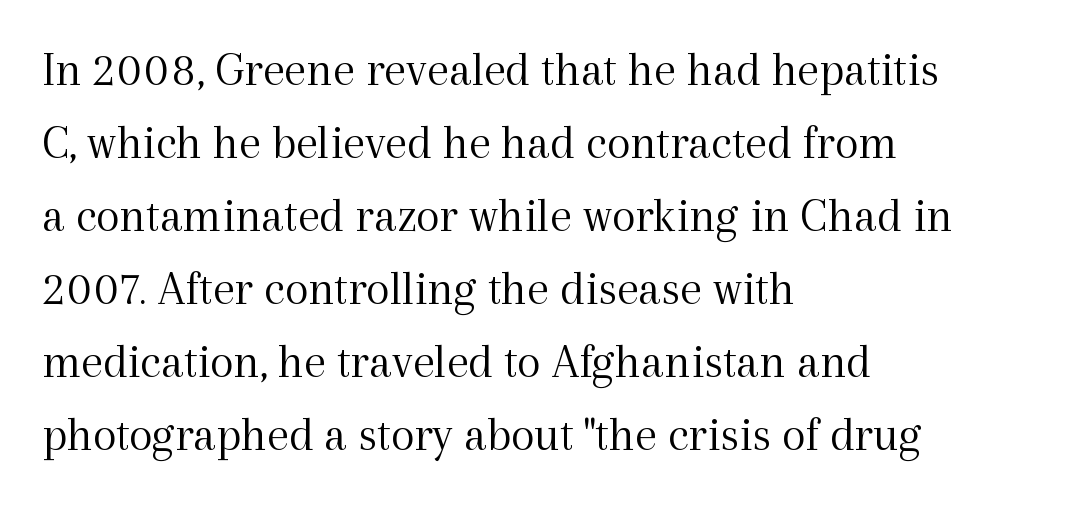
Each stroke keeps to a modest, everyday thickness or less. Leading matches the norm, producing a regular column. The letters stand straight up with perfectly vertical stems. The face used here is rendered with its standard letterfit.
